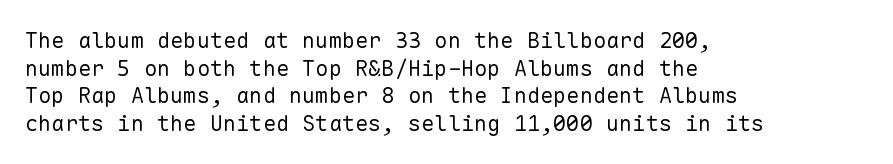
Q: Is the text bold? A: No.
Q: Is the text italic (slanted)? A: No, it is upright.
Q: Is the text underlined? A: No.
Q: How is the paragraph aligned? A: Left-aligned.
Q: Is the spacing between letters normal or unusually wide? A: Normal.
Q: Is the spacing between lines tight, normal or loose? A: Normal.
